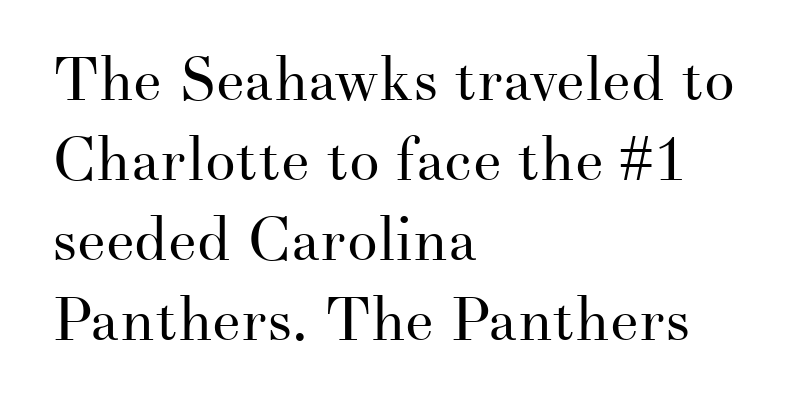
The image shows 61 px regular-weight serif type, upright; set left-aligned, normal line spacing (1.31x), normal letter spacing, not underlined; medium stroke contrast and a small x-height.
